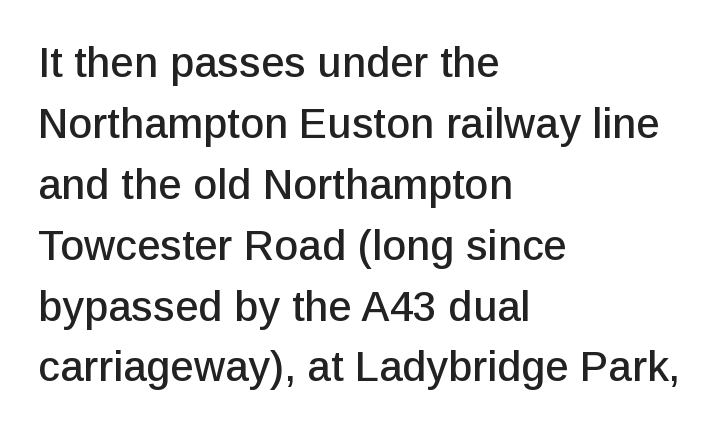
The image shows 42 px sans-serif type, upright; set left-aligned, normal line spacing (1.45x), normal letter spacing, not underlined; low stroke contrast and a medium x-height.
